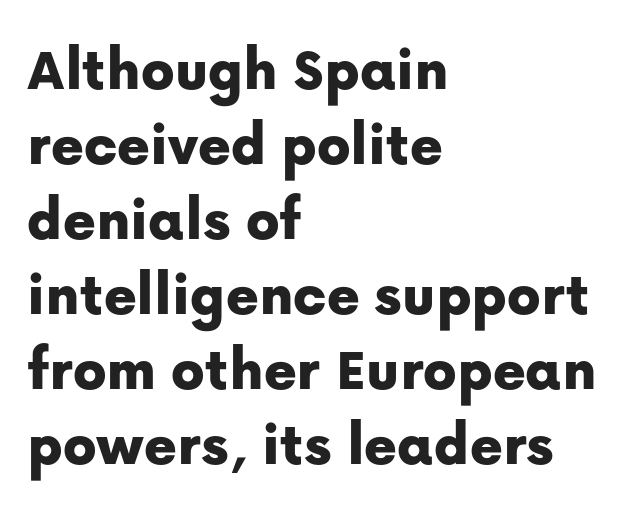
The image shows 62 px sans-serif type, upright; set left-aligned, line spacing 1.21x, normal letter spacing, not underlined; low stroke contrast and a medium x-height.
